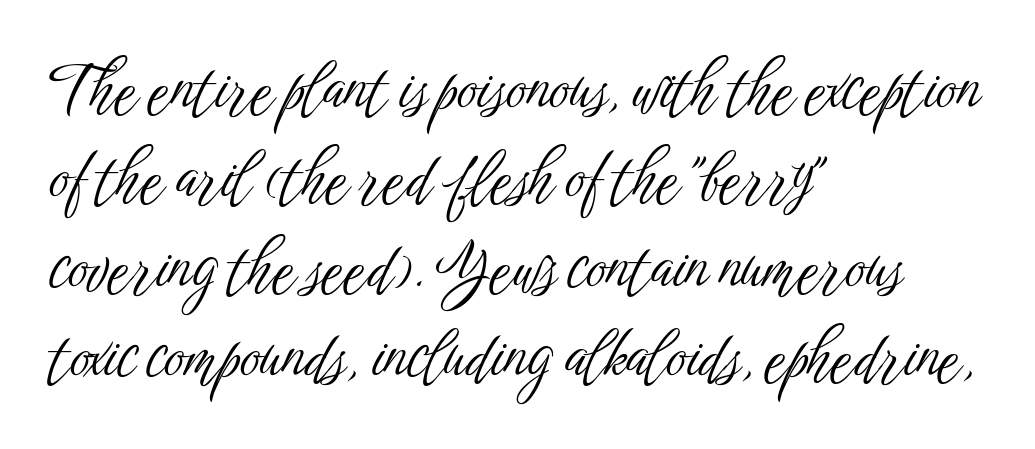
Q: Is the text bold? A: No.
Q: Is the text italic (slanted)? A: Yes.
Q: Is the typeface a serif or a sans-serif typeface? A: Sans-serif.
Q: Is the text underlined? A: No.
Q: How is the paragraph aligned? A: Left-aligned.
Q: Is the spacing between letters normal or unusually wide? A: Normal.
Q: Is the spacing between lines tight, normal or loose? A: Normal.
Q: Width (condensed, normal, or wide)? A: Condensed.
Q: Stroke contrast? A: Low.
Q: x-height? A: Medium.
Q: Monospaced? A: No.
